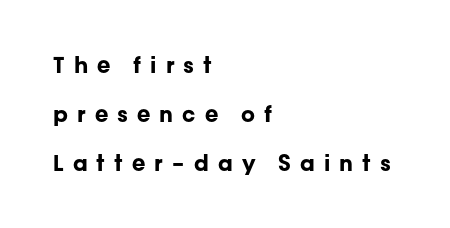
Q: Is the text bold? A: Yes.
Q: Is the text italic (slanted)? A: No, it is upright.
Q: Is the text underlined? A: No.
Q: How is the paragraph aligned? A: Left-aligned.
Q: Is the spacing between letters normal or unusually wide? A: Unusually wide.
Q: Is the spacing between lines tight, normal or loose? A: Loose.
